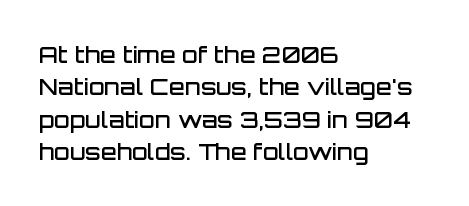
{"italic": "no", "bold": "semi", "underline": "no", "align": "left", "line_spacing": "normal", "line_spacing_ratio": 1.41, "letter_spacing": "normal", "letter_spacing_em": 0.0, "glyph_px": 23}
